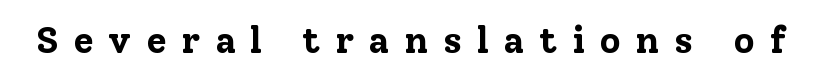
The image shows 37 px bold serif type, upright; set unusually wide letter spacing (+0.4 em), not underlined; low stroke contrast and a medium x-height.
